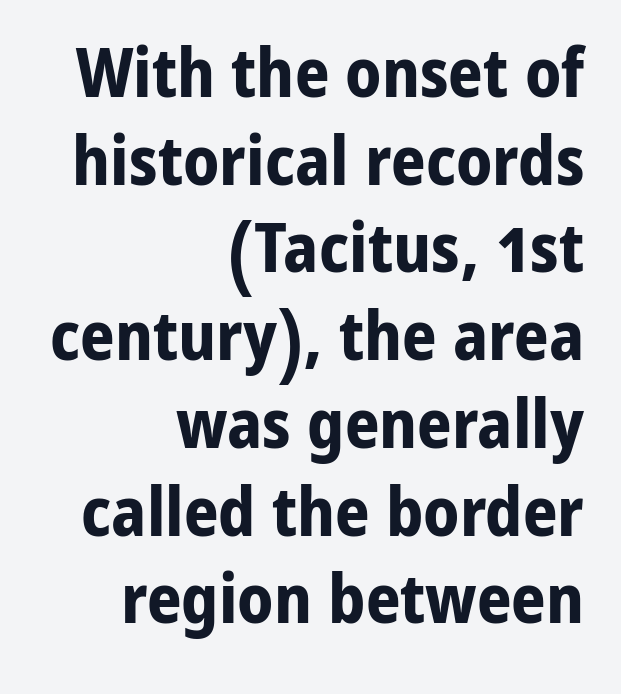
Observe the ordinary spacing: letters are neighbours, not strangers. The letters are bold, with thick, heavy strokes. The font's upright variant was chosen for this text. Does the leading feel generous? No, just average. The baseline area is clear. What kind of face is this? One without serifs — a sans.
